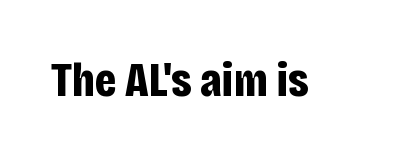
The passage shown is emphatically bold. There is no visible air inserted between adjacent glyphs. Quick note: not italic, upright. Descenders are the only things crossing below the line.
